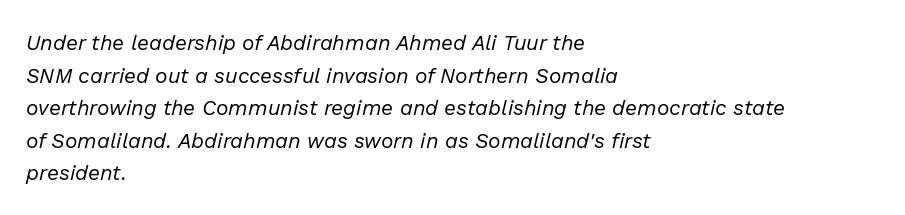
The image shows 21 px text type, italic (leaning right); set left-aligned, normal line spacing (1.55x), normal letter spacing, not underlined.
